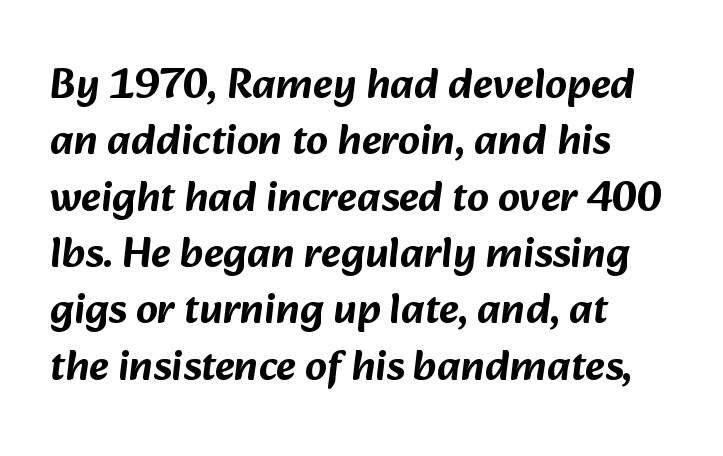
Q: Is the typeface a serif or a sans-serif typeface? A: Sans-serif.
Q: Is the text underlined? A: No.
Q: How is the paragraph aligned? A: Left-aligned.
Q: Is the spacing between letters normal or unusually wide? A: Normal.
Q: Is the spacing between lines tight, normal or loose? A: Normal.
Q: Width (condensed, normal, or wide)? A: Normal.
Q: Stroke contrast? A: Low.
Q: x-height? A: Medium.
Q: Monospaced? A: No.
